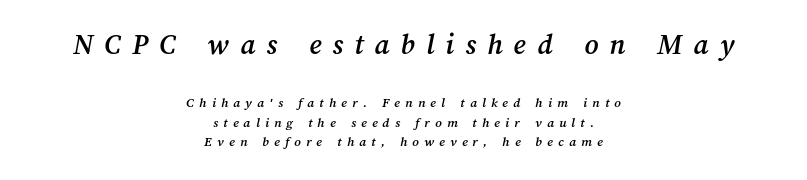
{"width": "normal", "stroke_contrast": "medium", "x_height": "medium", "monospaced": "no", "underline": "no", "align": "center", "line_spacing": "normal", "line_spacing_ratio": 1.38, "letter_spacing": "wide", "letter_spacing_em": 0.37, "larger_block": "first", "size_ratio": 2.14, "glyph_px": 30}
